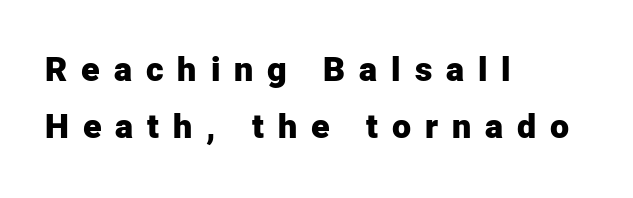
The image shows 34 px heavy sans-serif type, upright; set left-aligned, normal line spacing (1.67x), unusually wide letter spacing (+0.41 em), not underlined; low stroke contrast and a medium x-height.
